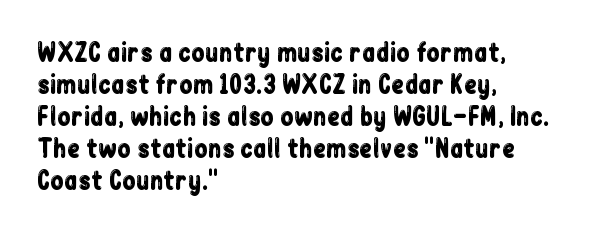
{"italic": "no", "underline": "no", "align": "left", "line_spacing": "normal", "line_spacing_ratio": 1.33, "letter_spacing": "normal", "letter_spacing_em": 0.0, "glyph_px": 24}
